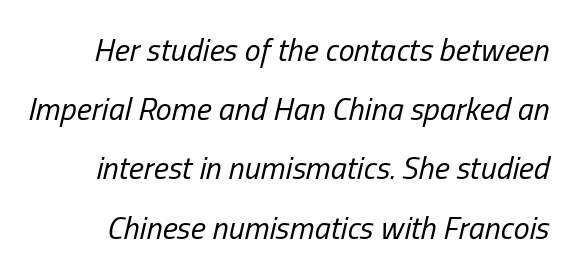
Q: Is the text bold? A: No.
Q: Is the text italic (slanted)? A: Yes, it leans right by about 13 degrees.
Q: Is the text underlined? A: No.
Q: Is the spacing between letters normal or unusually wide? A: Normal.
Q: Width (condensed, normal, or wide)? A: Condensed.
Q: Stroke contrast? A: Low.
Q: x-height? A: Medium.
Q: Monospaced? A: No.
